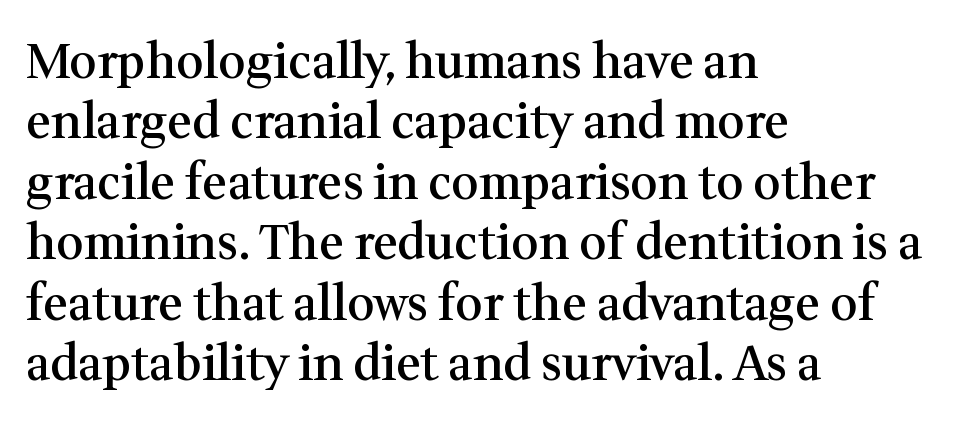
The type family on display is of the serif kind. The designer left line spacing at the default. Left-aligned paragraph, ragged on the right. These lines were composed using upright roman letters.
